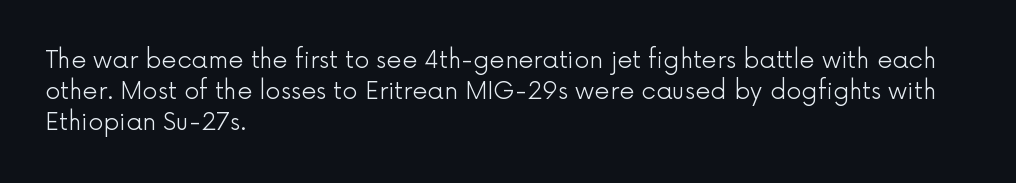
{"italic": "no", "bold": "no", "underline": "no", "align": "left", "line_spacing": "normal", "line_spacing_ratio": 1.29, "letter_spacing": "normal", "letter_spacing_em": 0.0, "glyph_px": 24}
